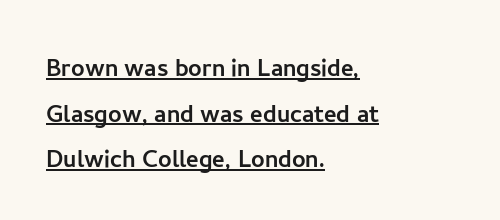
Line beginnings align vertically; line endings do not. No italicization has been applied; the sample stays upright. The letters carry no serifs — their stems end cleanly without finishing strokes. Think of a printed novel: that variable character pitch is what you see here. Normally led — the rows are evenly, conventionally spaced. The line texture is even and compact thanks to regular tracking.
